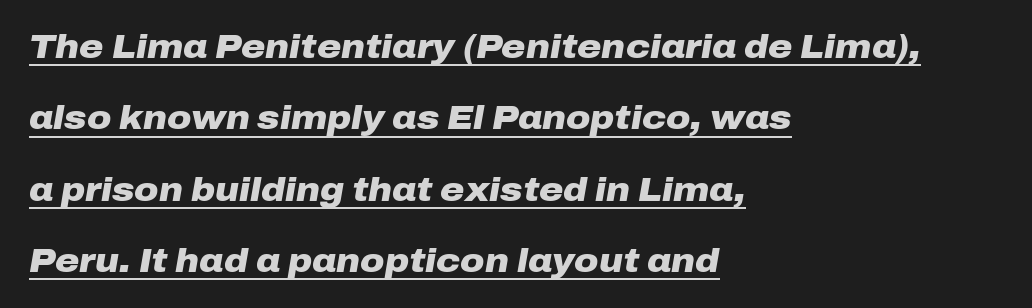
{"italic": "yes", "lean": "right", "slant_degrees": 10, "bold": "yes", "weight": "heavy", "width": "wide", "stroke_contrast": "low", "x_height": "medium", "monospaced": "no", "underline": "yes", "align": "left", "line_spacing": "loose", "line_spacing_ratio": 2.16, "letter_spacing": "normal", "letter_spacing_em": 0.0, "glyph_px": 33}
